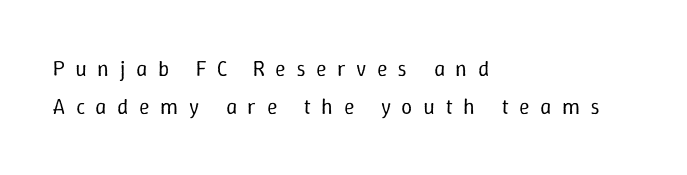
Q: Is the text bold? A: No.
Q: Is the text italic (slanted)? A: No, it is upright.
Q: Is the text underlined? A: No.
Q: How is the paragraph aligned? A: Left-aligned.
Q: Is the spacing between letters normal or unusually wide? A: Unusually wide.
